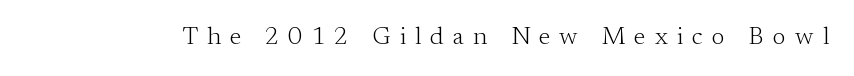
The specimen reads as upright at a glance. Plain, unruled lines of type. Each word looks stretched out because of the extra space between its letters. The typesetting does not lean heavy: it is not bold.
